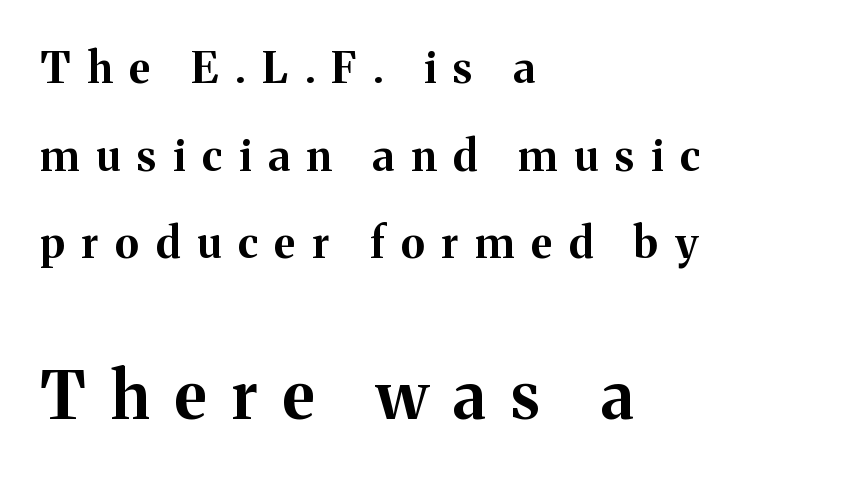
Compared with a centered layout, this one pins lines to the left instead. Descender tails drop into unmarked territory. Stroke thickness is high; the sample reads as a true bold. The horizontal fit of the characters is loose and conspicuously gappy. Does the lettering tilt? It doesn't — this is upright. Character widths vary here, with narrow letters taking less room than wide ones.
